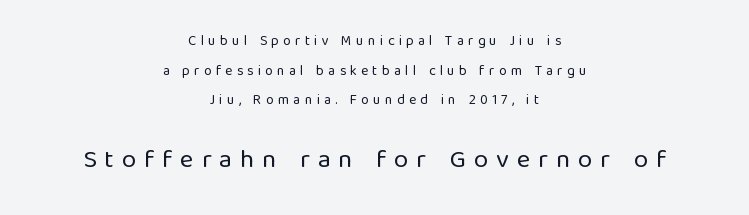
Q: Is the text bold? A: No.
Q: Is the text italic (slanted)? A: No, it is upright.
Q: Is the text underlined? A: No.
Q: How is the paragraph aligned? A: Centered.
Q: Is the spacing between letters normal or unusually wide? A: Unusually wide.
Q: Is the spacing between lines tight, normal or loose? A: Loose.
Q: Which block of text is set in a larger size, the first (top) or the second (bottom)? A: The second (bottom) one.
